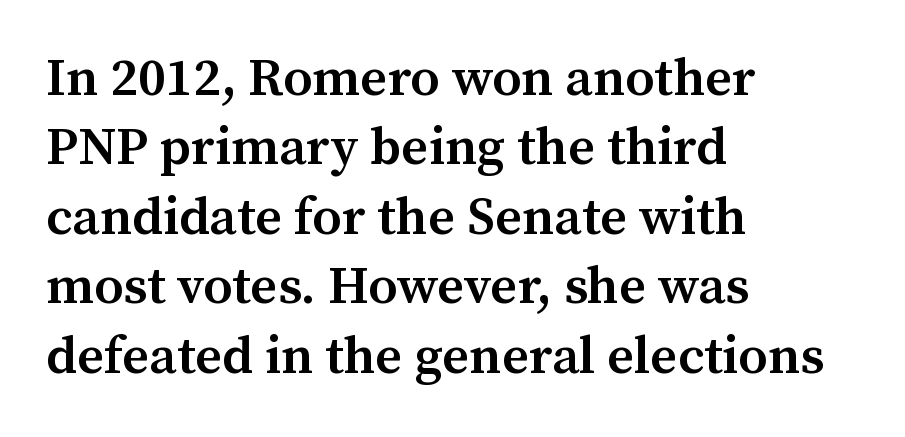
Q: Is the text bold? A: Semi-bold.
Q: Is the text italic (slanted)? A: No, it is upright.
Q: Is the typeface a serif or a sans-serif typeface? A: Serif.
Q: Is the text underlined? A: No.
Q: How is the paragraph aligned? A: Left-aligned.
Q: Is the spacing between letters normal or unusually wide? A: Normal.
Q: Is the spacing between lines tight, normal or loose? A: Normal.
Q: Width (condensed, normal, or wide)? A: Normal.
Q: Stroke contrast? A: Medium.
Q: x-height? A: Medium.
Q: Monospaced? A: No.
